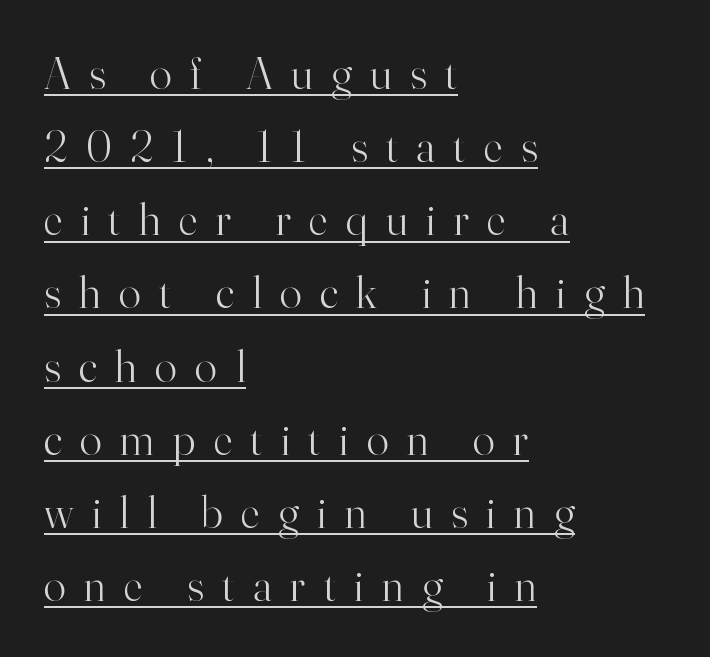
{"serif": "yes", "italic": "no", "bold": "no", "weight": "light", "width": "normal", "stroke_contrast": "high", "x_height": "small", "monospaced": "no", "underline": "yes", "align": "left", "line_spacing": "normal", "line_spacing_ratio": 1.59, "letter_spacing": "wide", "letter_spacing_em": 0.4, "glyph_px": 46}
